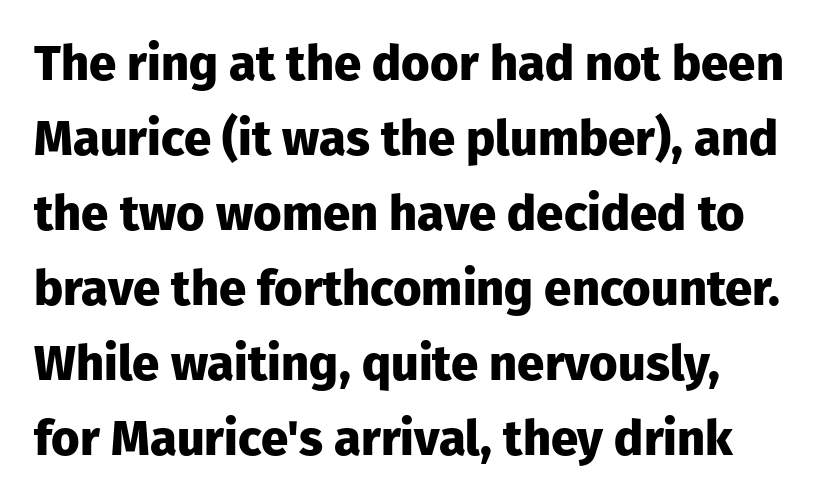
Each row of text sits above clean, open space. The font family rendered here belongs to the sans-serif group. What's the leading like? Ordinary, nothing unusual. The passage shown is emphatically bold. The typography opts for an upright posture over an oblique one. Character widths vary here, with narrow letters taking less room than wide ones.
